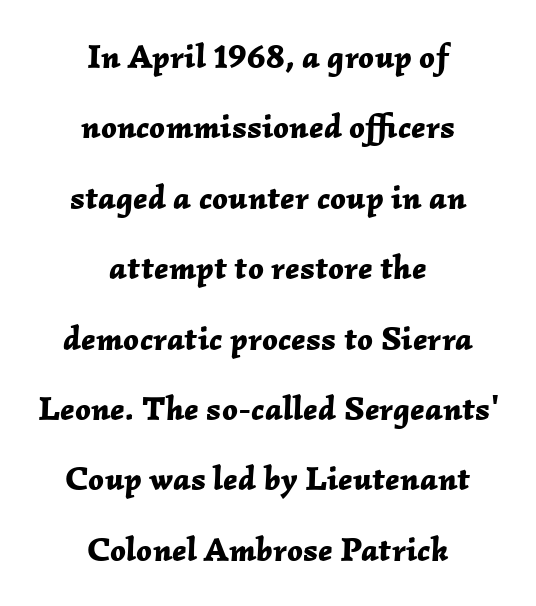
{"italic": "yes", "lean": "right", "slant_degrees": 2, "bold": "yes", "weight": "bold", "width": "normal", "stroke_contrast": "low", "x_height": "medium", "monospaced": "no", "underline": "no", "align": "center", "line_spacing": "loose", "line_spacing_ratio": 2.07, "letter_spacing": "normal", "letter_spacing_em": 0.0, "glyph_px": 34}
